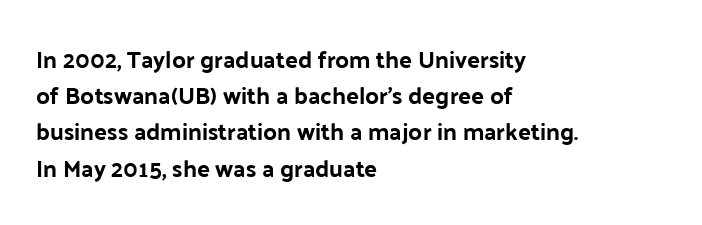
{"italic": "no", "bold": "yes", "underline": "no", "align": "left", "line_spacing": "normal", "line_spacing_ratio": 1.51, "letter_spacing": "normal", "letter_spacing_em": 0.0, "glyph_px": 24}
